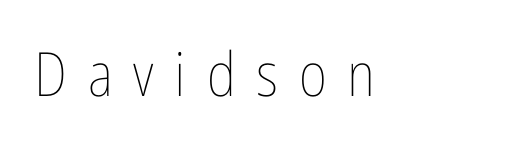
{"italic": "no", "bold": "no", "weight": "thin", "width": "condensed", "stroke_contrast": "low", "x_height": "medium", "monospaced": "no", "underline": "no", "letter_spacing": "wide", "letter_spacing_em": 0.34, "glyph_px": 61}
